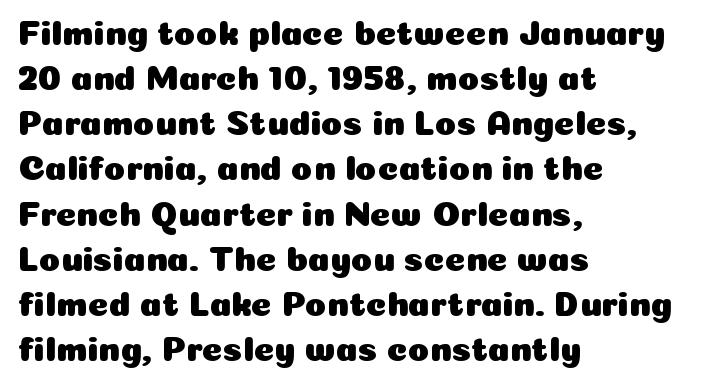
The image shows 35 px sans-serif type, upright; set left-aligned, normal line spacing (1.29x), normal letter spacing, not underlined; low stroke contrast and a medium x-height.
